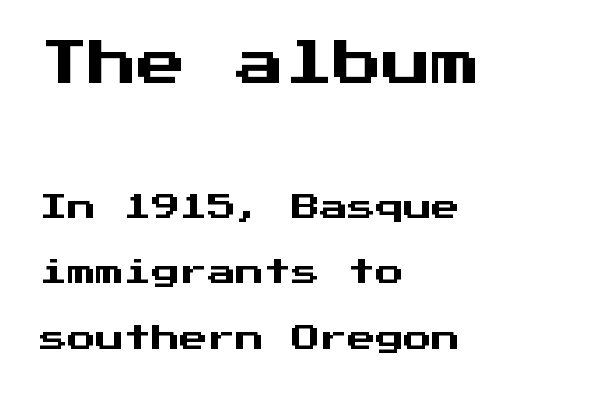
{"serif": "no", "italic": "no", "width": "normal", "stroke_contrast": "medium", "x_height": "medium", "monospaced": "yes", "underline": "no", "align": "left", "line_spacing": "loose", "line_spacing_ratio": 2.34, "letter_spacing": "normal", "letter_spacing_em": 0.0, "larger_block": "first", "size_ratio": 1.75, "glyph_px": 49}
